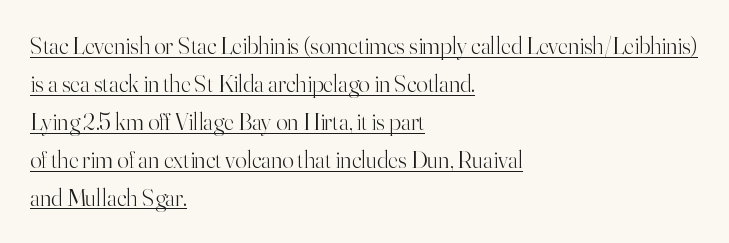
{"italic": "no", "bold": "no", "underline": "yes", "align": "left", "line_spacing": "normal", "line_spacing_ratio": 1.58, "letter_spacing": "normal", "letter_spacing_em": 0.0, "glyph_px": 24}
